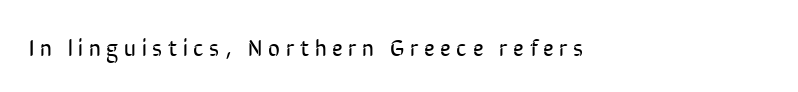
Q: Is the text bold? A: No.
Q: Is the text italic (slanted)? A: No, it is upright.
Q: Is the text underlined? A: No.
Q: How is the paragraph aligned? A: Left-aligned.
Q: Is the spacing between letters normal or unusually wide? A: Unusually wide.
